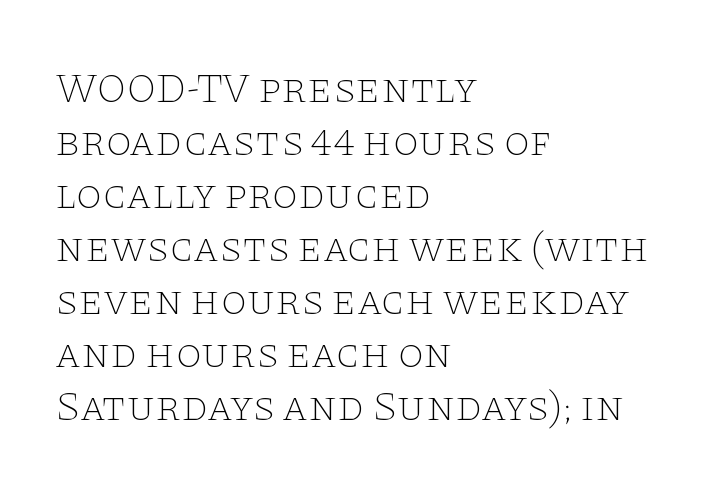
{"serif": "yes", "italic": "no", "bold": "no", "weight": "thin", "width": "wide", "stroke_contrast": "low", "x_height": "large", "monospaced": "no", "underline": "no", "align": "left", "line_spacing": "normal", "line_spacing_ratio": 1.26, "letter_spacing": "normal", "letter_spacing_em": 0.0, "glyph_px": 42}
